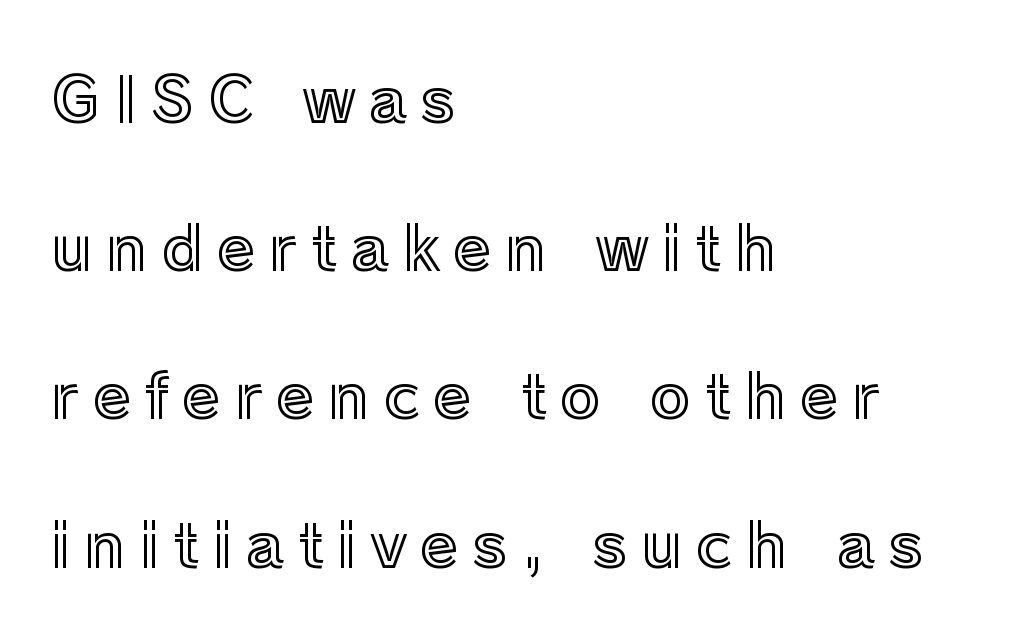
The image shows 62 px text type, upright; set left-aligned, loose line spacing (2.39x), unusually wide letter spacing (+0.22 em), not underlined; a medium x-height.
